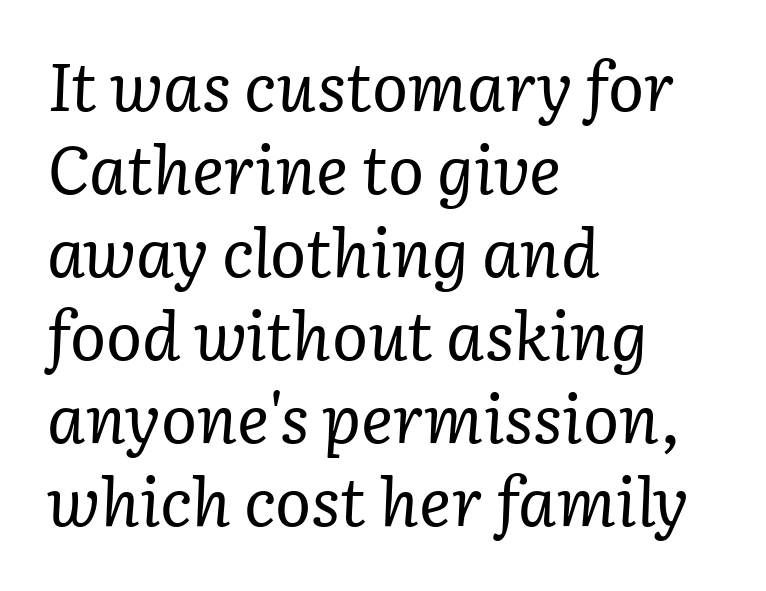
The image shows 67 px regular-weight serif type, italic (leaning right); set left-aligned, line spacing 1.24x, normal letter spacing, not underlined; low stroke contrast and a medium x-height.
